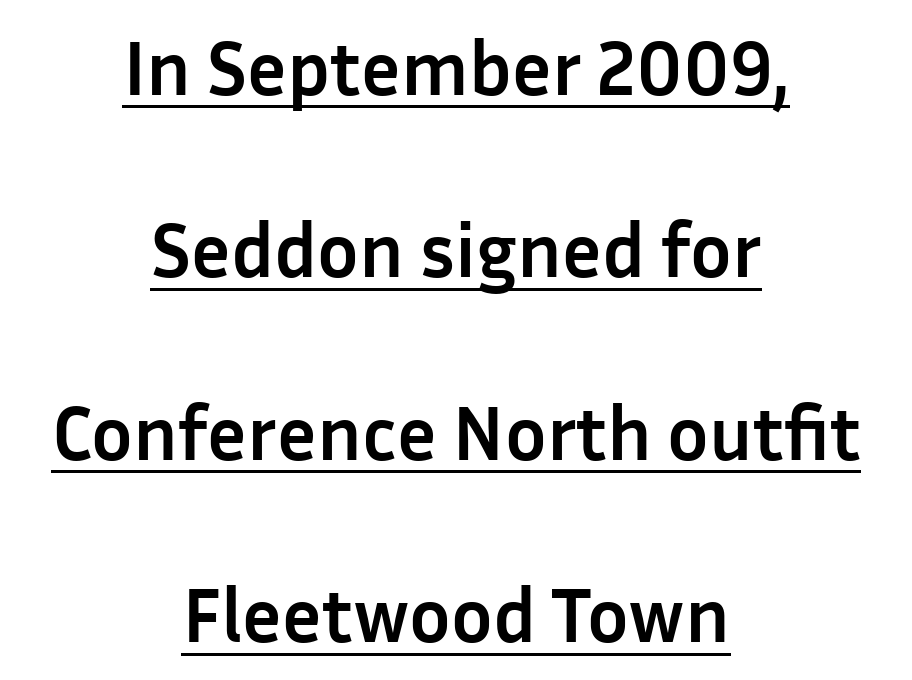
The image shows 77 px semibold sans-serif type, upright; set centered, loose line spacing (2.37x), normal letter spacing, underlined; low stroke contrast and a medium x-height.
